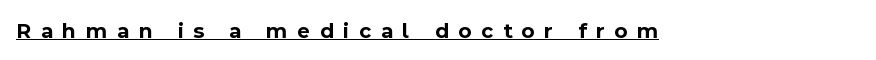
The image shows 22 px bold type, upright; set unusually wide letter spacing (+0.44 em), underlined.
